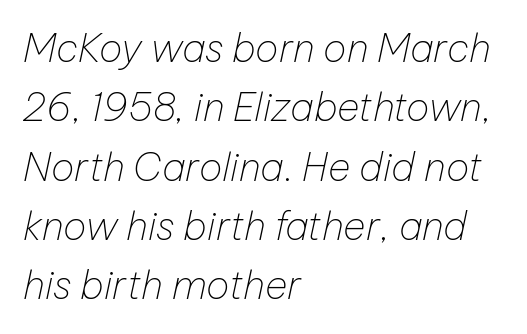
Each word holds together tightly as a unit, with standard inter-letter gaps. Is the block centered? No — it sits flush against the left margin. A quiet, ordinary-to-light weight characterises the typeface. The string is rendered with underlining switched off.
